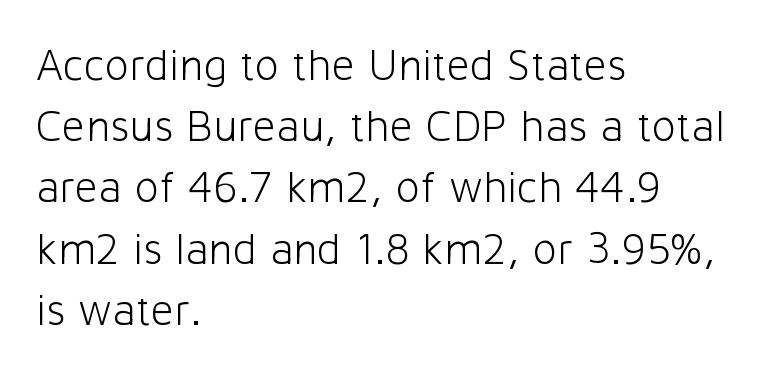
The image shows 45 px light sans-serif type, upright; set left-aligned, normal line spacing (1.36x), normal letter spacing, not underlined; low stroke contrast and a medium x-height.
